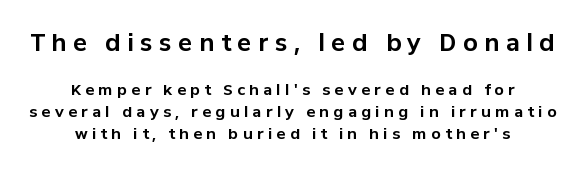
The image shows 23 px bold type, upright; set centered, normal line spacing (1.47x), unusually wide letter spacing (+0.29 em), not underlined; the first (top) block is 1.53x larger.
